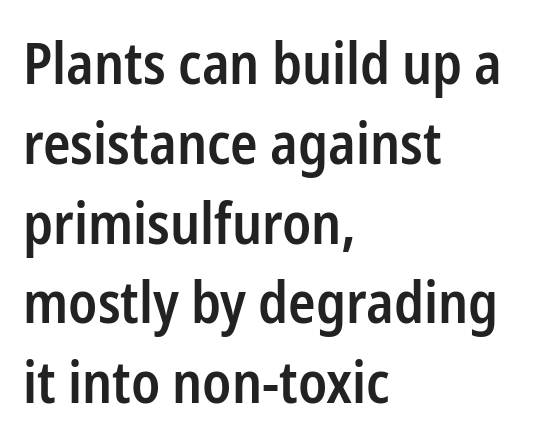
Italic? Not at all — the glyphs are vertical. The paragraph shown leans on its left margin. Between one letter and the next there's only the usual sliver of space. Descenders are the only things crossing below the line. A typesetter would call this proportional, since set widths differ per character.
